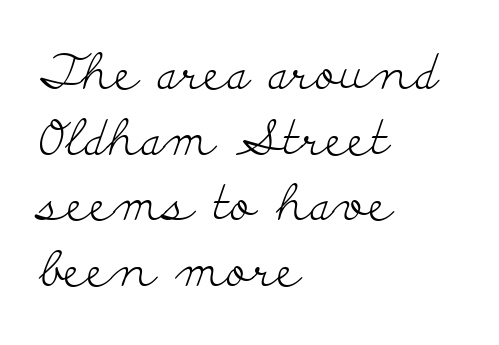
Regarding leading, the lines here are spaced in the standard way. Caption: standard tracking, unaltered. Old-style or modern, the face here clearly has serifs. Vertical stems look standard width or narrower in stroke.
